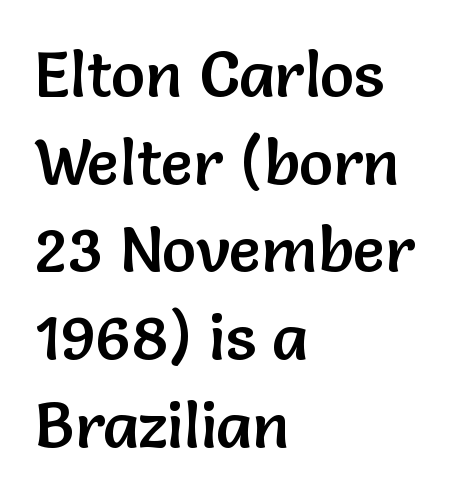
Q: Is the text italic (slanted)? A: No, it is upright.
Q: Is the typeface a serif or a sans-serif typeface? A: Sans-serif.
Q: Is the text underlined? A: No.
Q: How is the paragraph aligned? A: Left-aligned.
Q: Is the spacing between letters normal or unusually wide? A: Normal.
Q: Is the spacing between lines tight, normal or loose? A: Normal.
Q: Width (condensed, normal, or wide)? A: Normal.
Q: Stroke contrast? A: Low.
Q: x-height? A: Medium.
Q: Monospaced? A: No.
